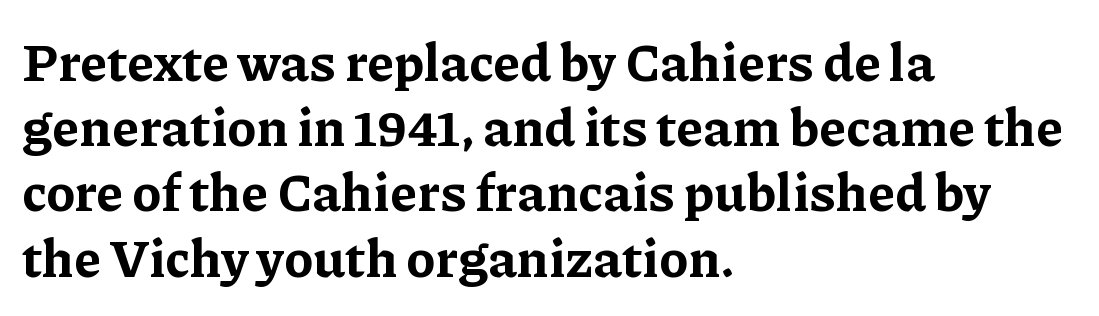
{"serif": "yes", "italic": "no", "bold": "yes", "weight": "bold", "width": "normal", "stroke_contrast": "low", "x_height": "medium", "monospaced": "no", "underline": "no", "align": "left", "line_spacing_ratio": 1.23, "letter_spacing": "normal", "letter_spacing_em": 0.0, "glyph_px": 53}
